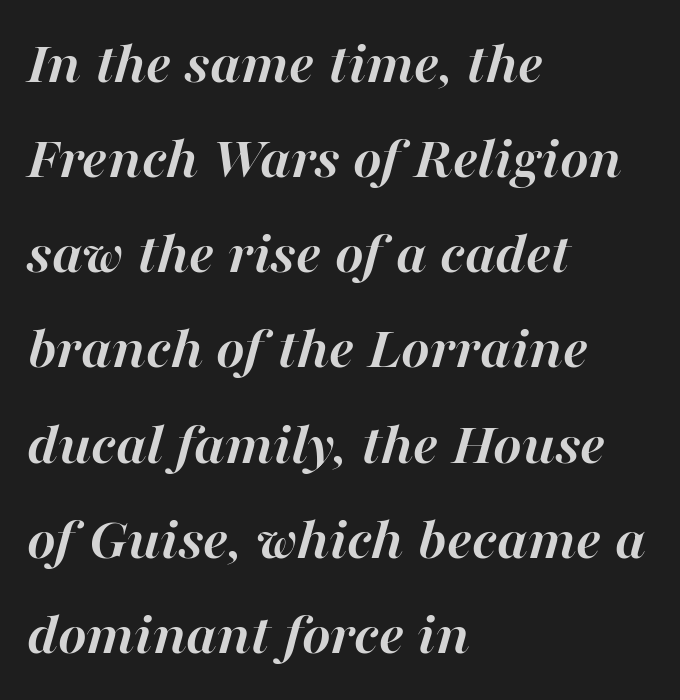
The strip under each line holds only bare page. The characters look thick and weighty, a clear bold. If you drew a ruler down the left edge, every line would touch it. The rendering uses natural spacing where letterforms have individual widths. Vertical spacing — default.
